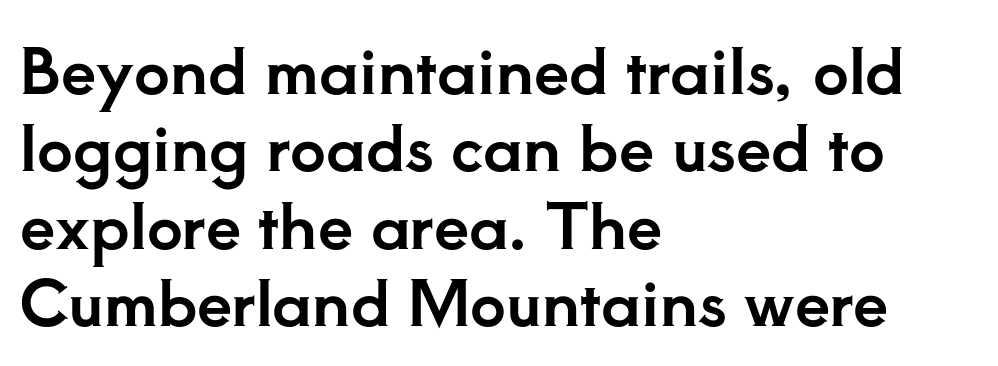
{"serif": "yes", "italic": "no", "width": "normal", "stroke_contrast": "low", "x_height": "small", "monospaced": "no", "underline": "no", "align": "left", "line_spacing_ratio": 1.23, "letter_spacing": "normal", "letter_spacing_em": 0.0, "glyph_px": 63}
